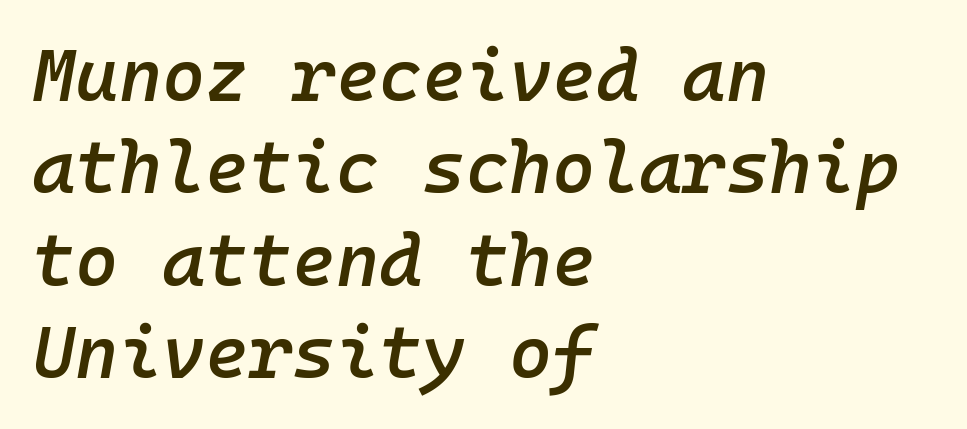
The image shows 74 px semibold type, italic (leaning right), monospaced; set left-aligned, normal line spacing (1.25x), normal letter spacing, not underlined; low stroke contrast and a medium x-height.
